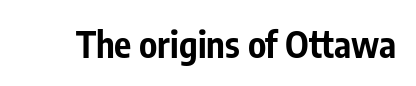
The image shows 36 px bold, condensed sans-serif type, upright; set normal letter spacing, not underlined; low stroke contrast and a medium x-height.
